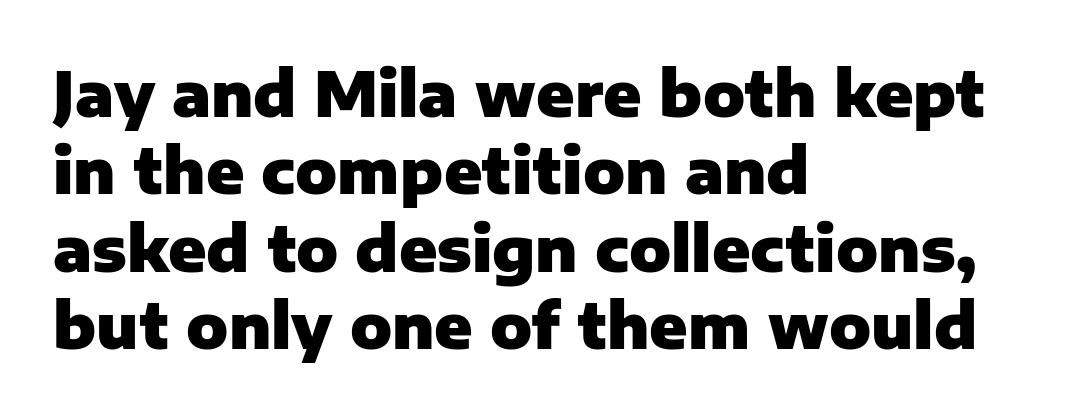
Notice how the passage keeps a crisp vertical edge on the left only. This sample uses plain, unmodified letter spacing. These lines are rendered in a variable-pitch font. Nope, no serifs anywhere on these letters.
